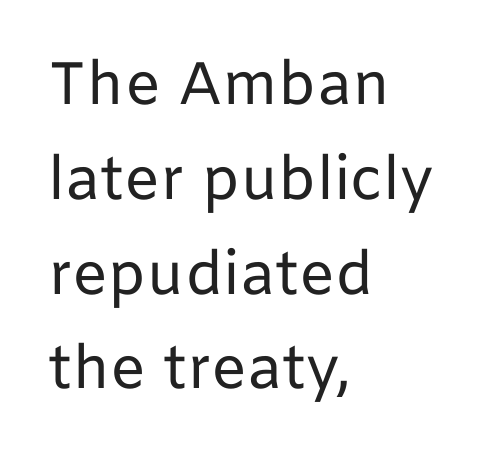
{"serif": "no", "italic": "no", "bold": "no", "weight": "regular", "width": "normal", "stroke_contrast": "low", "x_height": "medium", "monospaced": "no", "underline": "no", "align": "left", "line_spacing": "normal", "line_spacing_ratio": 1.58, "letter_spacing": "normal", "letter_spacing_em": 0.0, "glyph_px": 60}
